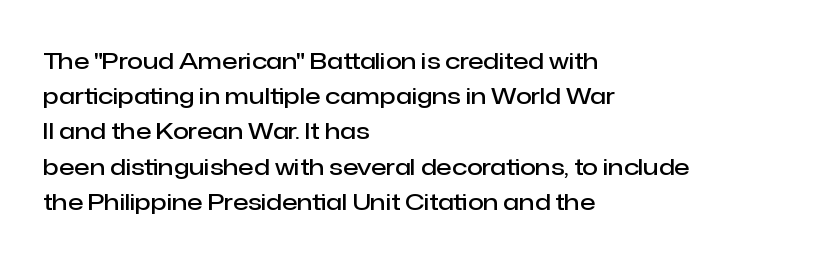
Q: Is the text bold? A: Semi-bold.
Q: Is the text italic (slanted)? A: No, it is upright.
Q: Is the text underlined? A: No.
Q: How is the paragraph aligned? A: Left-aligned.
Q: Is the spacing between letters normal or unusually wide? A: Normal.
Q: Is the spacing between lines tight, normal or loose? A: Normal.
